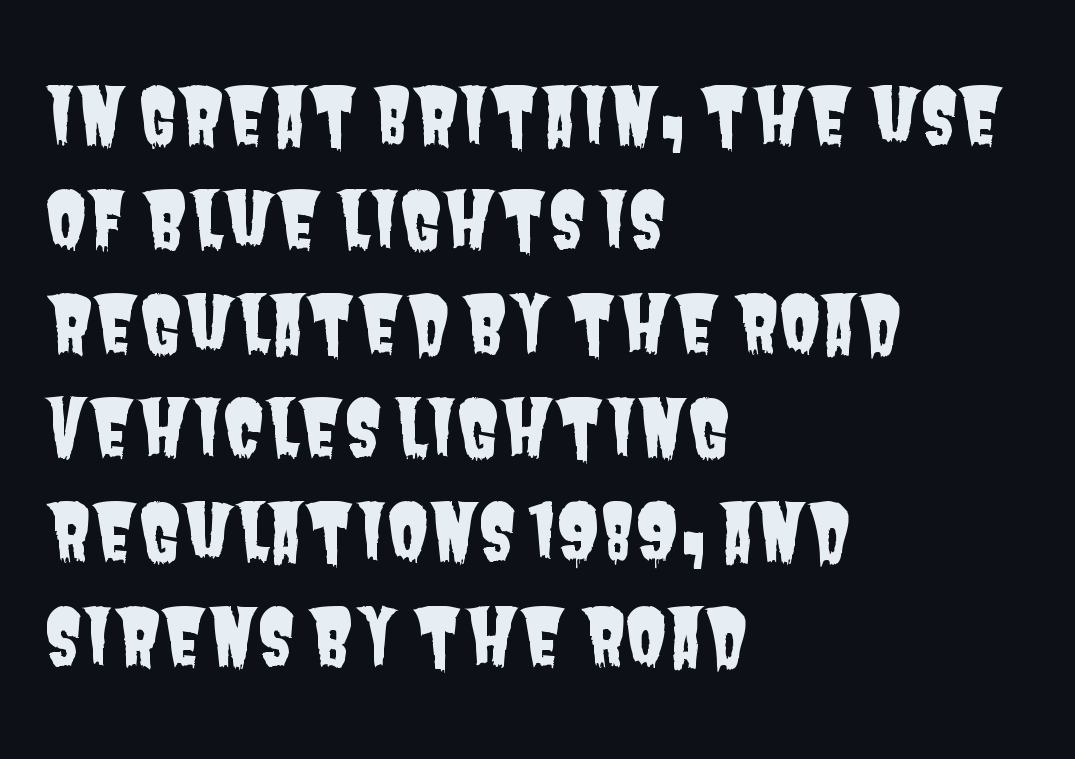
Q: Is the typeface a serif or a sans-serif typeface? A: Sans-serif.
Q: Is the text underlined? A: No.
Q: How is the paragraph aligned? A: Left-aligned.
Q: Is the spacing between letters normal or unusually wide? A: Normal.
Q: Is the spacing between lines tight, normal or loose? A: Normal.
Q: Width (condensed, normal, or wide)? A: Condensed.
Q: Stroke contrast? A: Low.
Q: x-height? A: Large.
Q: Monospaced? A: No.
